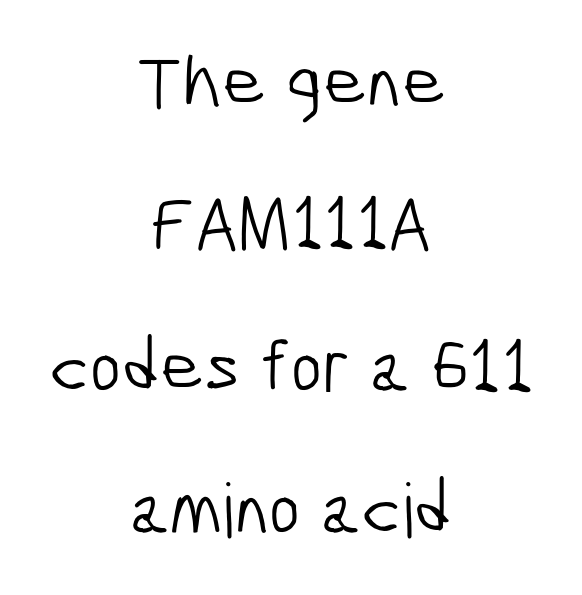
Q: Is the text bold? A: No.
Q: Is the typeface a serif or a sans-serif typeface? A: Sans-serif.
Q: Is the text underlined? A: No.
Q: How is the paragraph aligned? A: Centered.
Q: Is the spacing between letters normal or unusually wide? A: Normal.
Q: Is the spacing between lines tight, normal or loose? A: Loose.
Q: Width (condensed, normal, or wide)? A: Condensed.
Q: Stroke contrast? A: Low.
Q: x-height? A: Medium.
Q: Monospaced? A: No.
